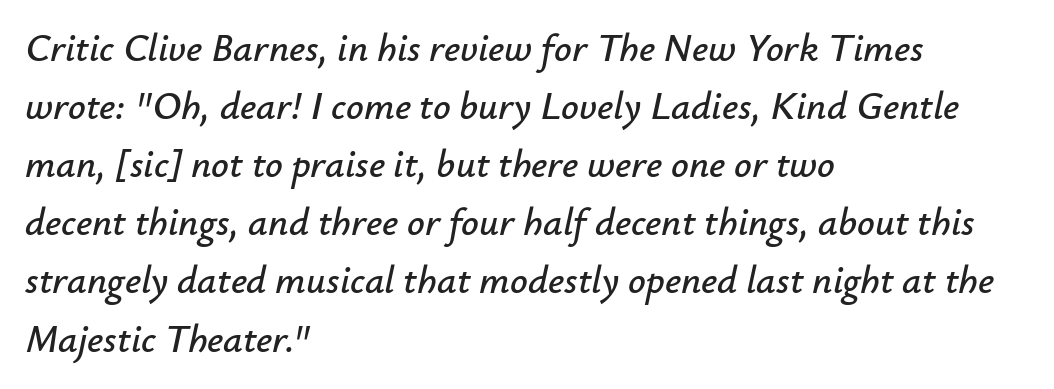
The image shows 39 px text type, italic (leaning right); set left-aligned, normal line spacing (1.49x), normal letter spacing, not underlined; low stroke contrast and a small x-height.
